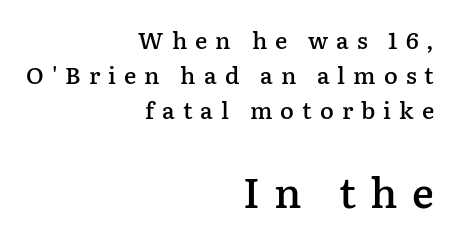
The letters in the lower block stand taller than those in the block above. The rag falls on the left side of this text block. A somewhat darkened texture: the type is semibold rather than bold. The glyphs in this specimen are seriffed. A normal amount of white space separates one row of letters from the next.
